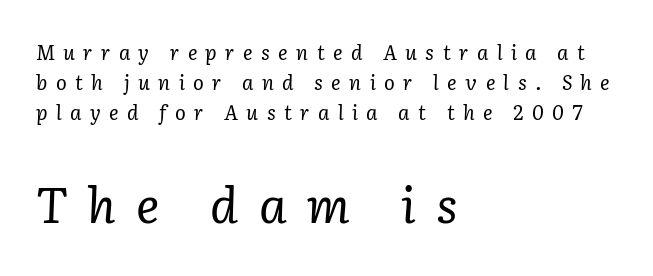
The image shows 49 px regular-weight serif type, italic (leaning right); set left-aligned, normal line spacing (1.5x), unusually wide letter spacing (+0.42 em), not underlined; the second (bottom) block is 2.45x larger; low stroke contrast and a medium x-height.
